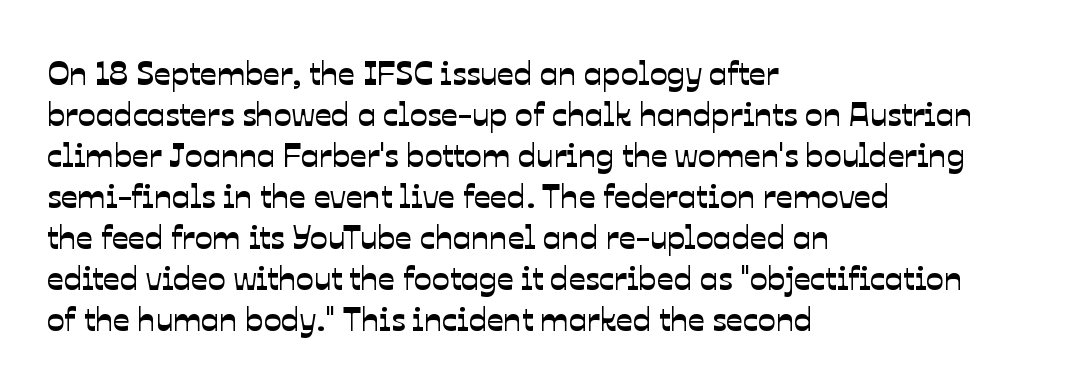
Is this a sans? Yes — the strokes have no serifs. The line texture is even and compact thanks to regular tracking. Casual observation: everything's shoved over to the left. Unmarked baselines from the first word to the last.
